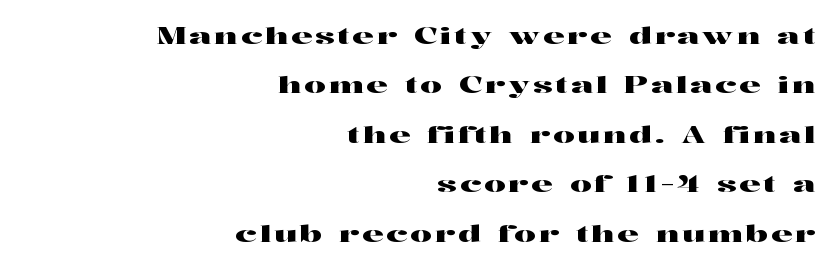
{"italic": "no", "underline": "no", "align": "right", "line_spacing": "loose", "line_spacing_ratio": 2.06, "glyph_px": 24}
